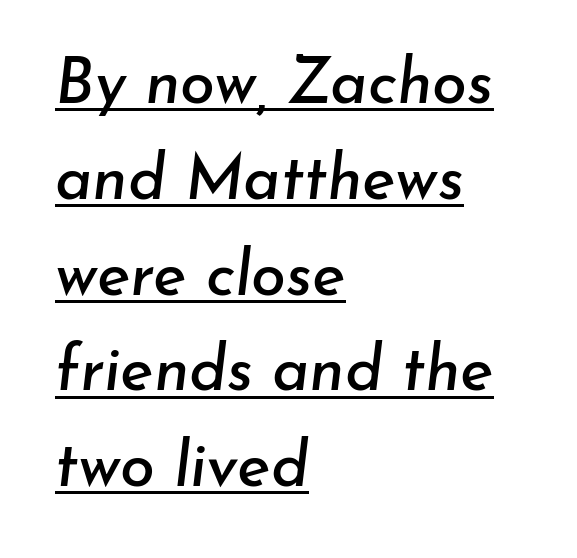
The image shows 63 px text type, italic (leaning right); set left-aligned, normal line spacing (1.52x), normal letter spacing, underlined; low stroke contrast and a small x-height.
